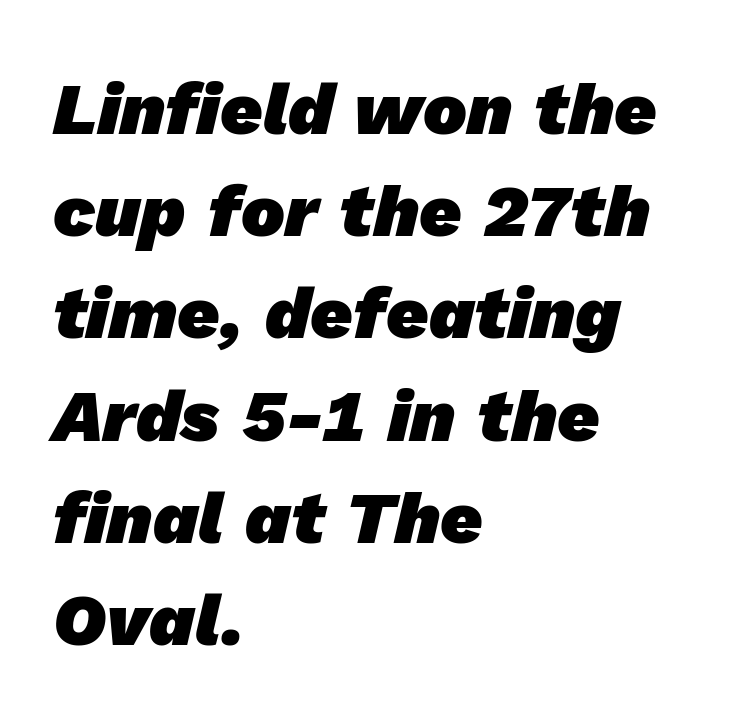
{"serif": "no", "bold": "yes", "weight": "heavy", "width": "normal", "stroke_contrast": "low", "x_height": "medium", "monospaced": "no", "underline": "no", "align": "left", "line_spacing": "normal", "line_spacing_ratio": 1.4, "letter_spacing": "normal", "letter_spacing_em": 0.0, "glyph_px": 73}
